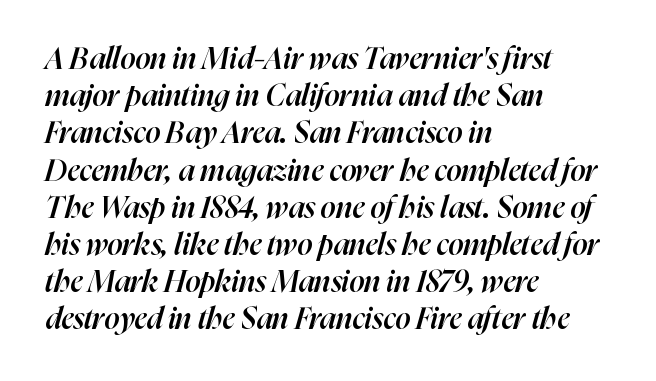
The image shows 30 px semibold type, italic (leaning right); set left-aligned, line spacing 1.24x, normal letter spacing, not underlined; high stroke contrast and a medium x-height.
